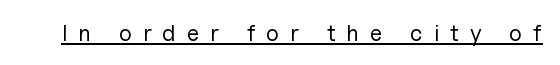
Q: Is the text bold? A: No.
Q: Is the text italic (slanted)? A: No, it is upright.
Q: Is the text underlined? A: Yes.
Q: Is the spacing between letters normal or unusually wide? A: Unusually wide.
